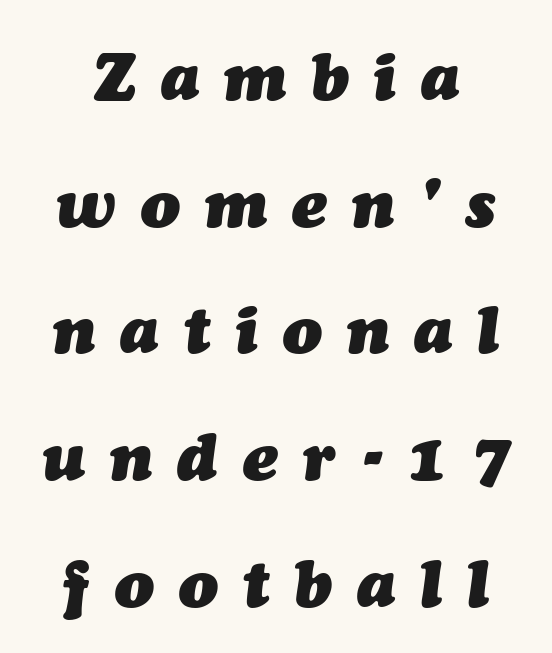
The image shows 65 px heavy type, italic (leaning right); set centered, loose line spacing (1.95x), unusually wide letter spacing (+0.39 em), not underlined; medium stroke contrast and a medium x-height.
